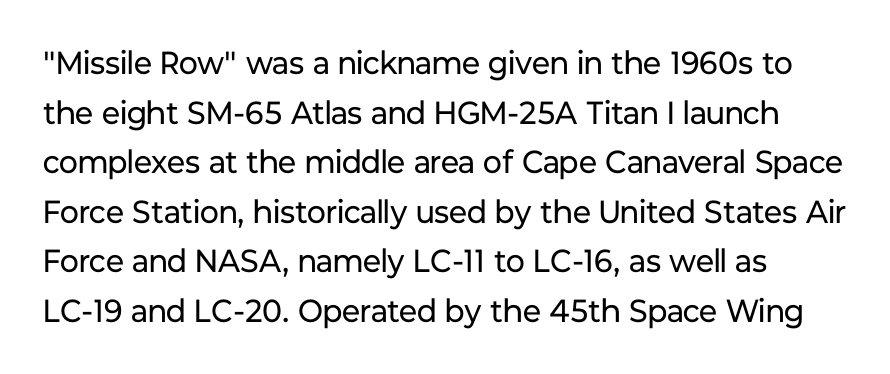
Underline: absent. The face used here is proportionally spaced, like ordinary book or web type. Bold? No — there's no thickening of the strokes. What stands out about the letter spacing? Nothing — it is the standard amount.
